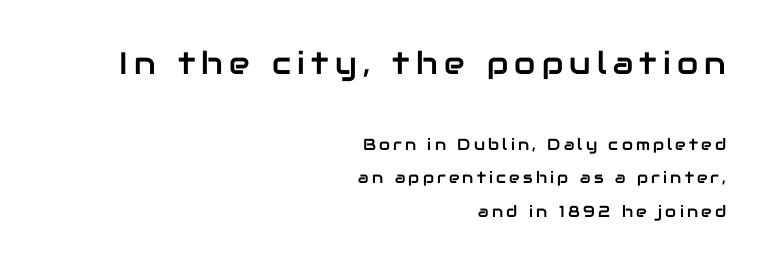
The image shows 31 px sans-serif type, upright; set right-aligned, loose line spacing (2.12x), unusually wide letter spacing (+0.2 em), not underlined; the first (top) block is 1.94x larger; low stroke contrast and a medium x-height.
